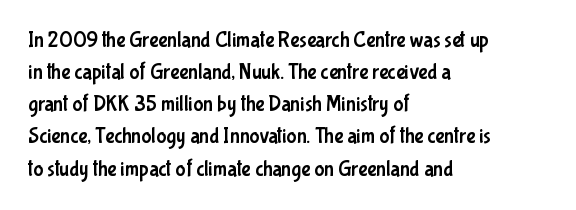
Layout note: lines flush left. The string is rendered with underlining switched off. The line texture is even and compact thanks to regular tracking. A roman cut, with each character standing at attention. The space between consecutive lines is moderate.
